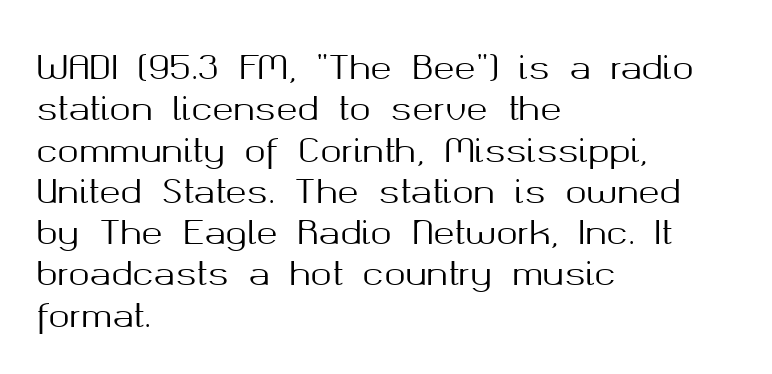
Grotesque or geometric, the face here clearly has no serifs. Lines of text with bare space underneath. The setting favours the left margin, as ordinary paragraphs usually do. Here the glyphs are tracked normally, forming tight word shapes. The line-height multiplier appears to be the usual default. Nope, not italic — everything's standing straight.
